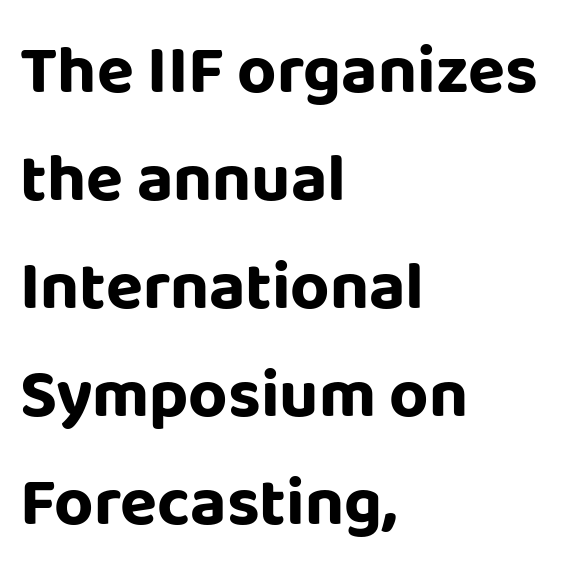
The image shows 68 px bold sans-serif type, upright; set left-aligned, normal line spacing (1.59x), normal letter spacing, not underlined; low stroke contrast and a large x-height.
